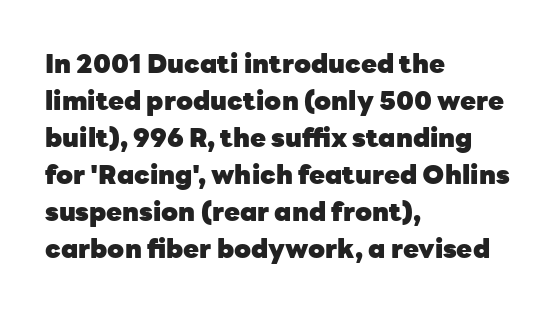
These words are printed bold, with thick strokes throughout. Between one letter and the next there's only the usual sliver of space. The letters stand straight up with perfectly vertical stems. The rendering anchors every line to the left-hand side. The leading is moderate, giving the passage an even texture.
